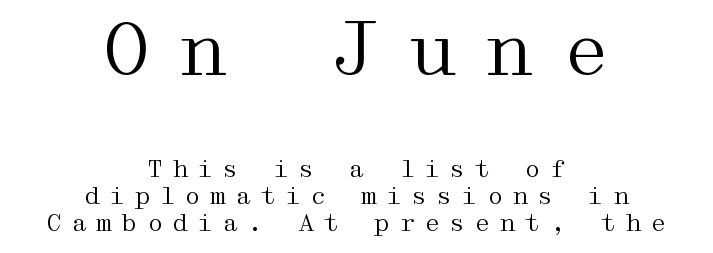
Q: Is the text bold? A: No.
Q: Is the text italic (slanted)? A: No, it is upright.
Q: Is the typeface a serif or a sans-serif typeface? A: Serif.
Q: Is the text underlined? A: No.
Q: How is the paragraph aligned? A: Centered.
Q: Is the spacing between letters normal or unusually wide? A: Unusually wide.
Q: Is the spacing between lines tight, normal or loose? A: Tight.
Q: Which block of text is set in a larger size, the first (top) or the second (bottom)? A: The first (top) one.
Q: Width (condensed, normal, or wide)? A: Wide.
Q: Stroke contrast? A: Medium.
Q: x-height? A: Medium.
